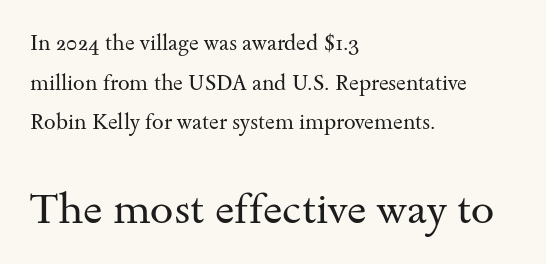
The image shows 42 px regular-weight, wide serif type, upright; set left-aligned, line spacing 1.89x, normal letter spacing, not underlined; the second (bottom) block is 2.0x larger; medium stroke contrast and a small x-height.
